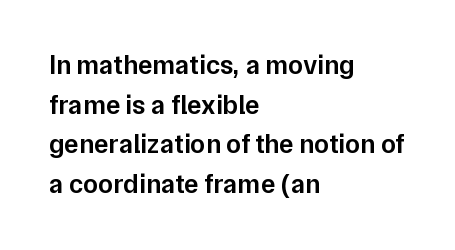
Q: Is the text bold? A: Semi-bold.
Q: Is the text italic (slanted)? A: No, it is upright.
Q: Is the text underlined? A: No.
Q: How is the paragraph aligned? A: Left-aligned.
Q: Is the spacing between letters normal or unusually wide? A: Normal.
Q: Is the spacing between lines tight, normal or loose? A: Normal.
